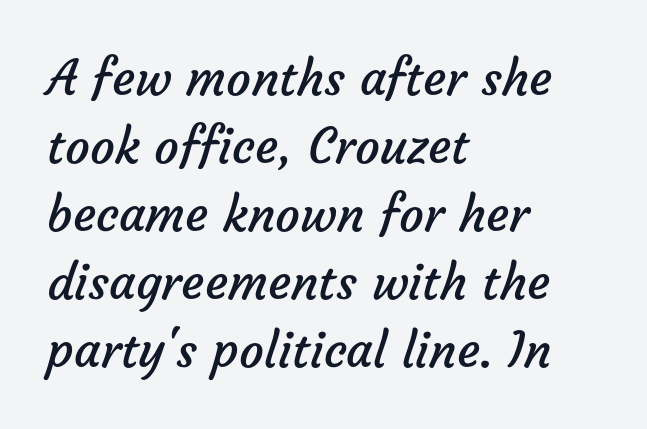
{"serif": "no", "bold": "no", "weight": "regular", "width": "normal", "stroke_contrast": "low", "x_height": "medium", "monospaced": "no", "underline": "no", "align": "left", "line_spacing": "normal", "line_spacing_ratio": 1.39, "letter_spacing": "normal", "letter_spacing_em": 0.0, "glyph_px": 49}
